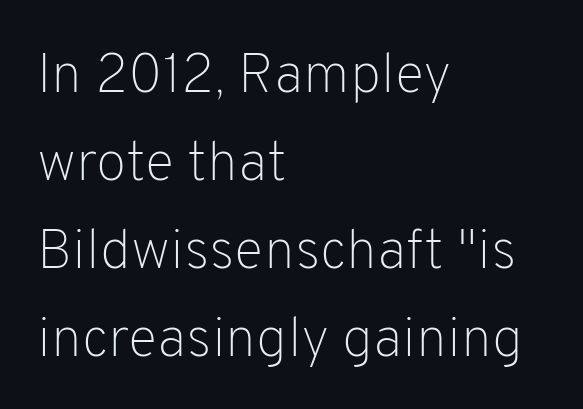
{"serif": "no", "italic": "no", "bold": "no", "weight": "light", "width": "normal", "stroke_contrast": "low", "x_height": "medium", "monospaced": "no", "underline": "no", "align": "left", "line_spacing": "normal", "line_spacing_ratio": 1.57, "letter_spacing": "normal", "letter_spacing_em": 0.0, "glyph_px": 56}
